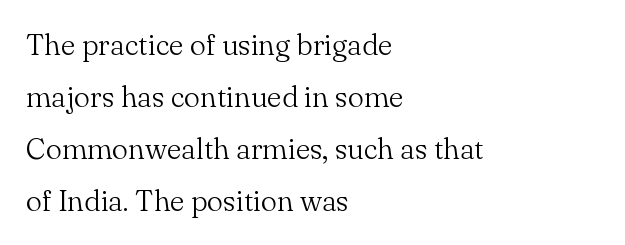
Q: Is the text bold? A: No.
Q: Is the text italic (slanted)? A: No, it is upright.
Q: Is the typeface a serif or a sans-serif typeface? A: Serif.
Q: Is the text underlined? A: No.
Q: How is the paragraph aligned? A: Left-aligned.
Q: Is the spacing between letters normal or unusually wide? A: Normal.
Q: Width (condensed, normal, or wide)? A: Normal.
Q: Stroke contrast? A: Medium.
Q: x-height? A: Small.
Q: Monospaced? A: No.
